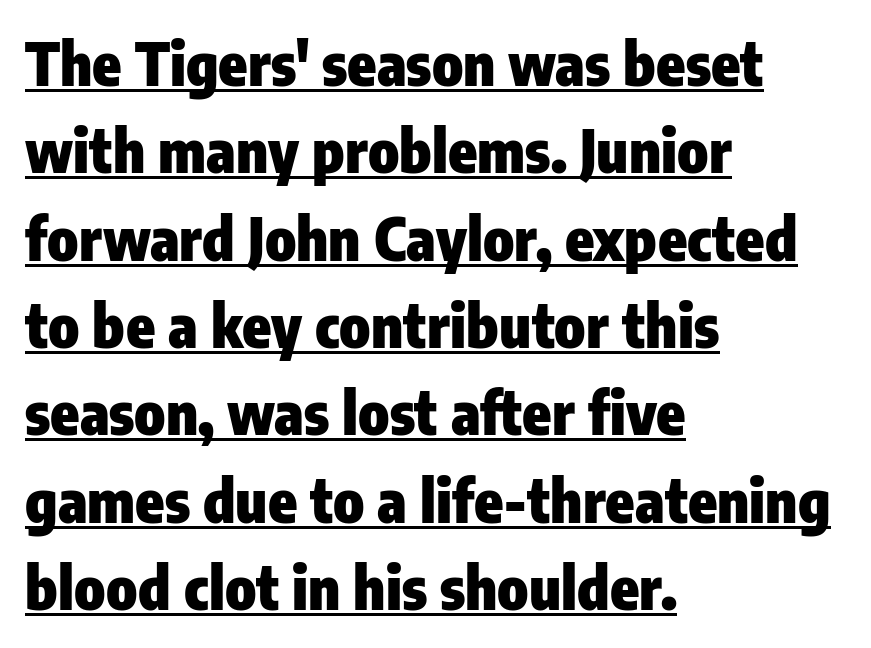
Reading down the column, the eye jumps a familiar distance to each next line. Characters remain perfectly vertical along every line. The typesetting leans heavy: a genuine bold. Short and long lines alike share a common starting point at left. The face used here is proportionally spaced, like ordinary book or web type. The typeface chosen for these lines omits serifs.
